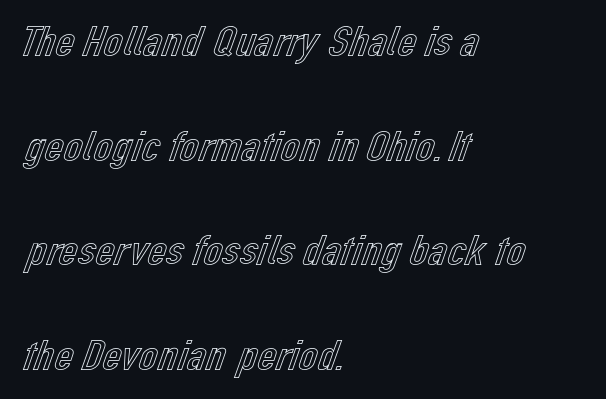
The image shows 42 px text type; set left-aligned, loose line spacing (2.49x), normal letter spacing, not underlined; a medium x-height.
